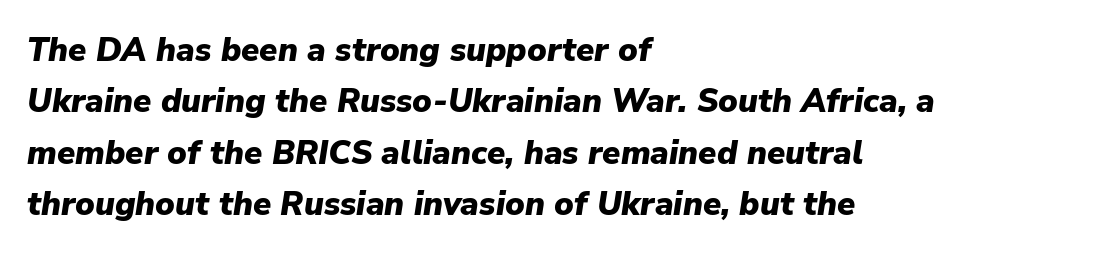
{"italic": "yes", "lean": "right", "slant_degrees": 9, "bold": "yes", "weight": "heavy", "width": "normal", "stroke_contrast": "low", "x_height": "medium", "monospaced": "no", "underline": "no", "align": "left", "line_spacing": "normal", "line_spacing_ratio": 1.56, "letter_spacing": "normal", "letter_spacing_em": 0.0, "glyph_px": 33}
